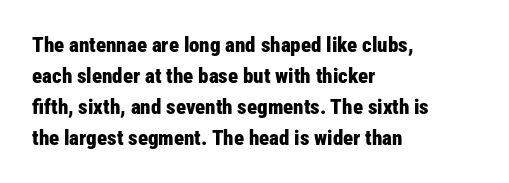
{"italic": "no", "bold": "yes", "underline": "no", "align": "left", "line_spacing": "normal", "line_spacing_ratio": 1.47, "letter_spacing": "normal", "letter_spacing_em": 0.0, "glyph_px": 21}
